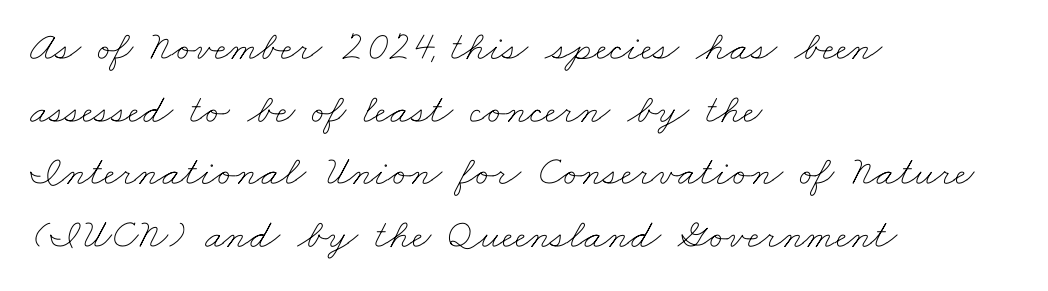
Q: Is the text bold? A: No.
Q: Is the text underlined? A: No.
Q: How is the paragraph aligned? A: Left-aligned.
Q: Is the spacing between letters normal or unusually wide? A: Normal.
Q: Is the spacing between lines tight, normal or loose? A: Normal.
Q: Width (condensed, normal, or wide)? A: Wide.
Q: Stroke contrast? A: Low.
Q: x-height? A: Small.
Q: Monospaced? A: No.
